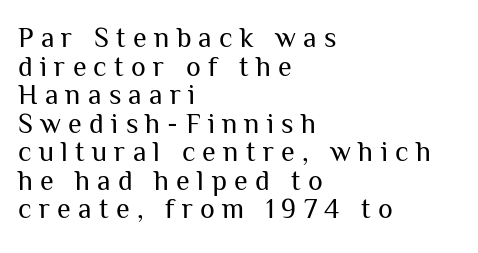
{"serif": "no", "italic": "no", "bold": "no", "weight": "regular", "width": "normal", "stroke_contrast": "medium", "x_height": "medium", "monospaced": "no", "underline": "no", "align": "left", "line_spacing": "tight", "line_spacing_ratio": 1.02, "letter_spacing": "wide", "letter_spacing_em": 0.26, "glyph_px": 28}
